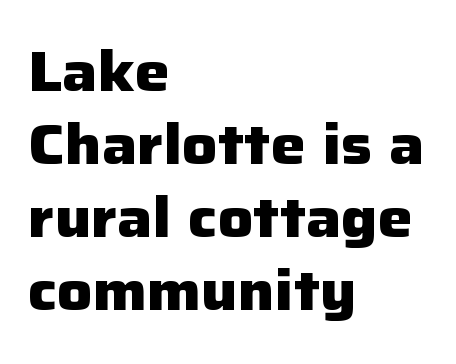
Q: Is the text bold? A: Yes.
Q: Is the text italic (slanted)? A: No, it is upright.
Q: Is the typeface a serif or a sans-serif typeface? A: Sans-serif.
Q: Is the text underlined? A: No.
Q: How is the paragraph aligned? A: Left-aligned.
Q: Is the spacing between letters normal or unusually wide? A: Normal.
Q: Is the spacing between lines tight, normal or loose? A: Normal.
Q: Width (condensed, normal, or wide)? A: Normal.
Q: Stroke contrast? A: Low.
Q: x-height? A: Medium.
Q: Monospaced? A: No.
